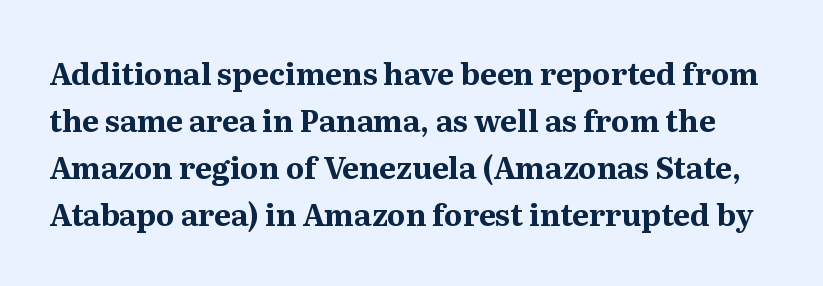
Words appear dense and cohesive because spacing is normal. This sample uses a serif face. Summary of vertical rhythm: regular, with standard interline spacing. Looks like regular typesetting: each glyph gets only the width it needs. Set as a true bold cut, around the 700 mark. Letters rest on an invisible, unmarked baseline.
